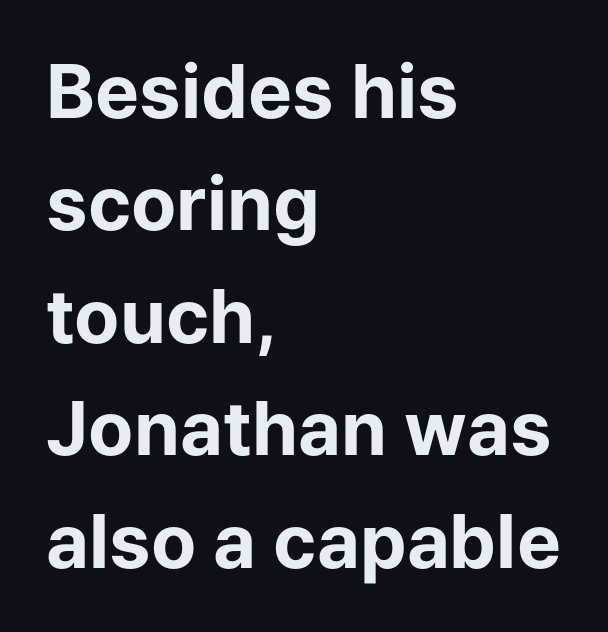
The characters look thick and weighty, a clear bold. Notice how the stems are strictly vertical — no italics here. Quick note: underline off. These lines keep a tight, regular rhythm from letter to letter. Is this a fixed-width face? No — the glyphs have proportional, varying widths.
